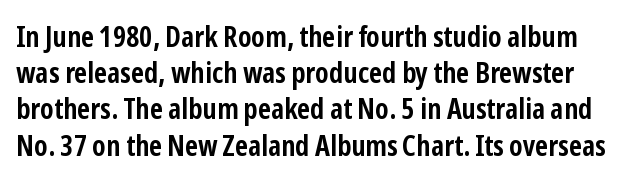
Type style note: lacks serifs. Each word holds together tightly as a unit, with standard inter-letter gaps. The strokes are fattened all the way to bold. Type without underlining.
